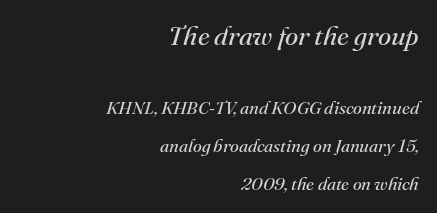
Q: Is the text bold? A: No.
Q: Is the text italic (slanted)? A: Yes, it leans right by about 16 degrees.
Q: Is the text underlined? A: No.
Q: How is the paragraph aligned? A: Right-aligned.
Q: Is the spacing between letters normal or unusually wide? A: Normal.
Q: Is the spacing between lines tight, normal or loose? A: Loose.
Q: Which block of text is set in a larger size, the first (top) or the second (bottom)? A: The first (top) one.
